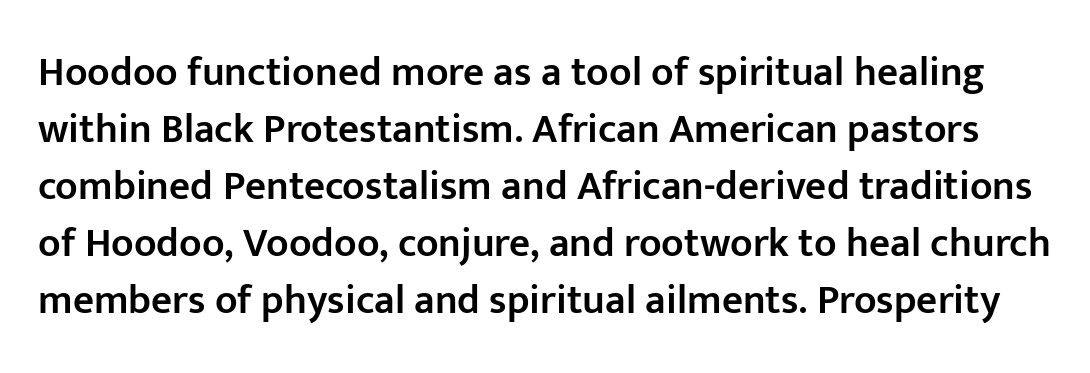
{"serif": "no", "italic": "no", "bold": "semi", "weight": "semibold", "width": "normal", "stroke_contrast": "low", "x_height": "medium", "monospaced": "no", "underline": "no", "line_spacing": "normal", "line_spacing_ratio": 1.39, "letter_spacing": "normal", "letter_spacing_em": 0.0, "glyph_px": 41}
